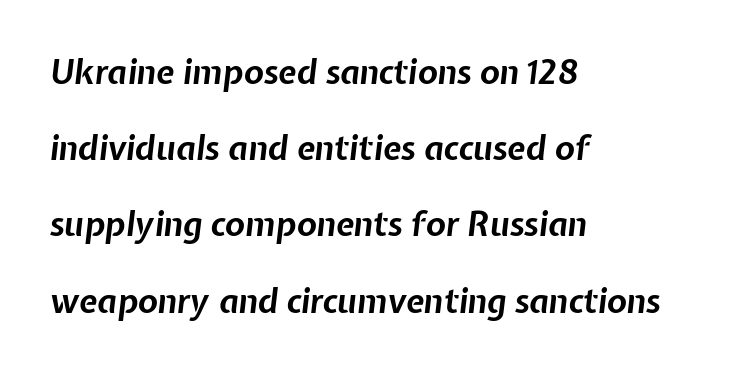
The image shows 33 px bold type, italic (leaning right); set left-aligned, loose line spacing (2.31x), normal letter spacing, not underlined; low stroke contrast and a medium x-height.
